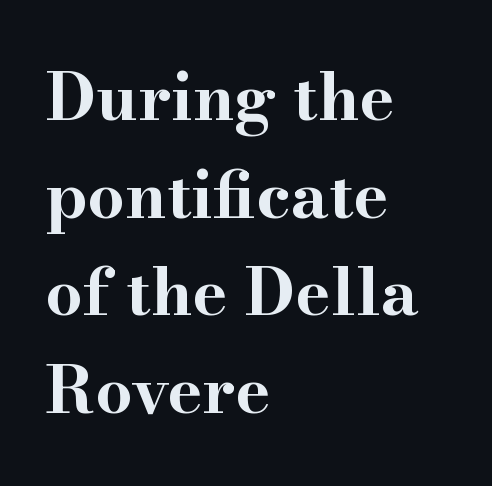
Q: Is the text bold? A: Yes.
Q: Is the text italic (slanted)? A: No, it is upright.
Q: Is the typeface a serif or a sans-serif typeface? A: Serif.
Q: Is the text underlined? A: No.
Q: How is the paragraph aligned? A: Left-aligned.
Q: Is the spacing between letters normal or unusually wide? A: Normal.
Q: Is the spacing between lines tight, normal or loose? A: Normal.
Q: Width (condensed, normal, or wide)? A: Wide.
Q: Stroke contrast? A: High.
Q: x-height? A: Small.
Q: Monospaced? A: No.
